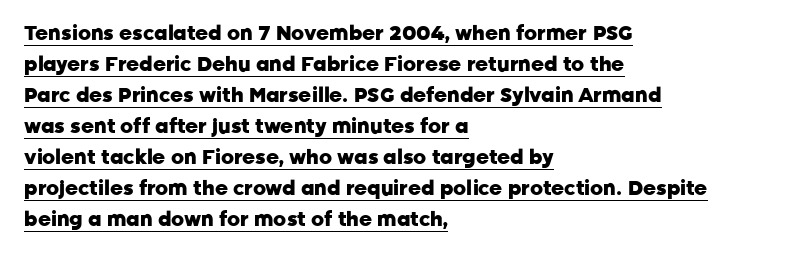
Q: Is the text bold? A: Yes.
Q: Is the text italic (slanted)? A: No, it is upright.
Q: Is the text underlined? A: Yes.
Q: How is the paragraph aligned? A: Left-aligned.
Q: Is the spacing between letters normal or unusually wide? A: Normal.
Q: Is the spacing between lines tight, normal or loose? A: Normal.
